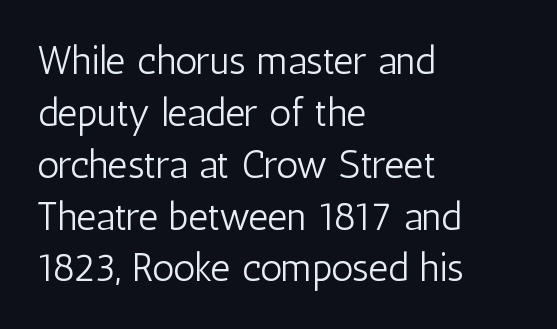
Q: Is the text bold? A: No.
Q: Is the text italic (slanted)? A: No, it is upright.
Q: Is the typeface a serif or a sans-serif typeface? A: Sans-serif.
Q: Is the text underlined? A: No.
Q: How is the paragraph aligned? A: Left-aligned.
Q: Is the spacing between letters normal or unusually wide? A: Normal.
Q: Is the spacing between lines tight, normal or loose? A: Normal.
Q: Width (condensed, normal, or wide)? A: Condensed.
Q: Stroke contrast? A: Low.
Q: x-height? A: Medium.
Q: Monospaced? A: No.
